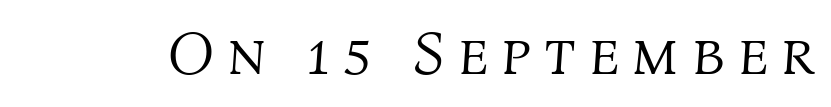
Do the characters align in a grid? No, the font is proportional. Vertical stems look standard width or narrower in stroke. In terms of letterspacing, this is a distinctly airy, spread setting. No word sits above an underline.
